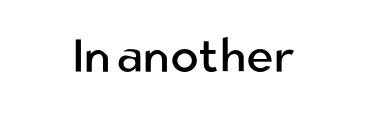
The rendering positions every line midway between the sides. The passage shown is typed in a proportional face where columns would drift. The passage shown is not underscored anywhere. Stroke mass is kept to a normal reading level or below. Grotesque or geometric, the face here clearly has no serifs.
